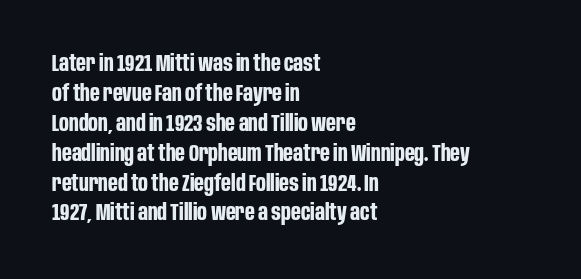
Designer's note — italics off, roman on. Clear beneath every line of the passage. Set as a true bold cut, around the 700 mark. How would I describe the line gaps? Plain and ordinary.
